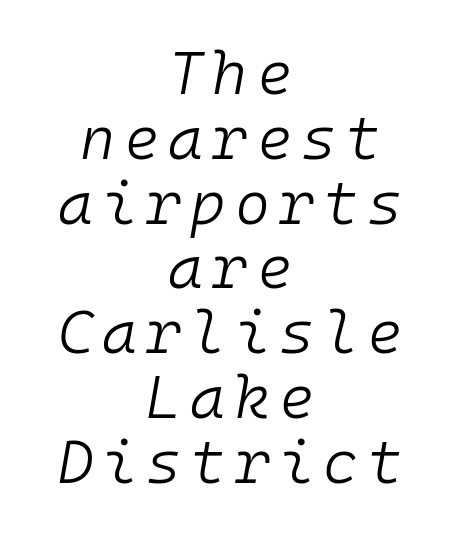
The block of text is dense from top to bottom, with scant space between rows. Note the uniform advance width — an 'i' takes as much space as an 'm'. These lines were composed using italics. Descenders hang freely into open space.
